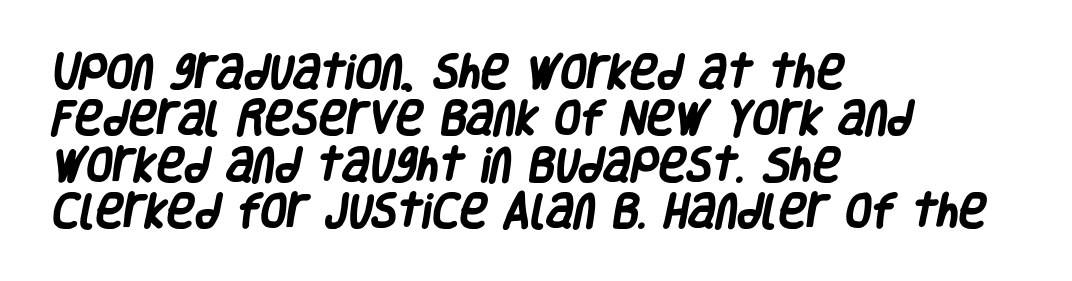
The image shows 38 px heavy, condensed sans-serif type; set left-aligned, line spacing 1.22x, normal letter spacing, not underlined; low stroke contrast and a large x-height.
